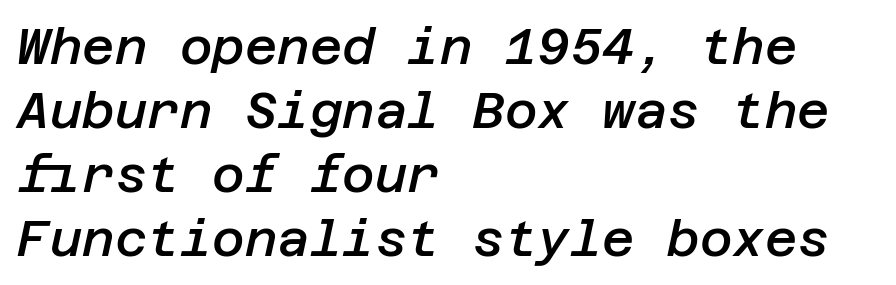
Horizontally, the lines are justified to the leading edge only. In terms of letterspacing, this is plain default setting. A semibold gives these letters moderate extra thickness, short of bold. The gap between lines stays unmarked. There's an unmistakable incline to the writing here. Normally led — the rows are evenly, conventionally spaced.
